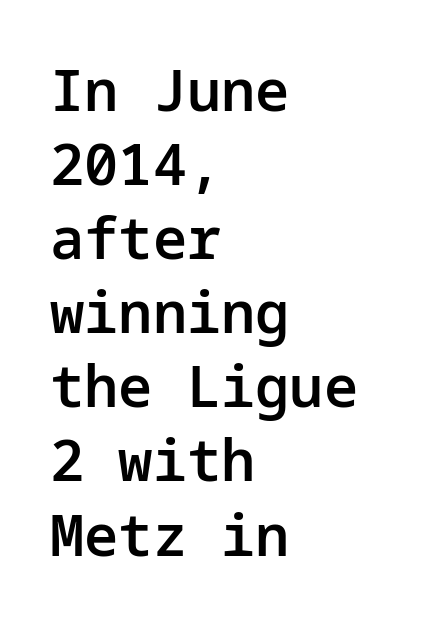
The image shows 57 px semibold sans-serif type, upright; set left-aligned, normal line spacing (1.3x), normal letter spacing, not underlined; low stroke contrast and a medium x-height.
